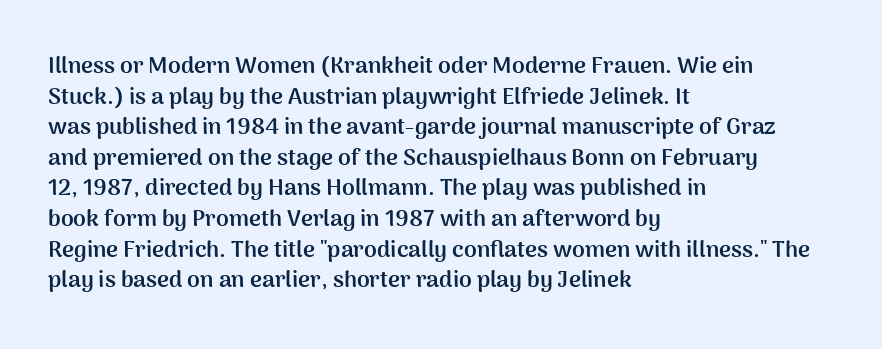
Nobody touched the tracking dial on this one. Heft: maximum for text — a bold. The rendering anchors every line to the left-hand side. The line-height multiplier appears to be the usual default.
